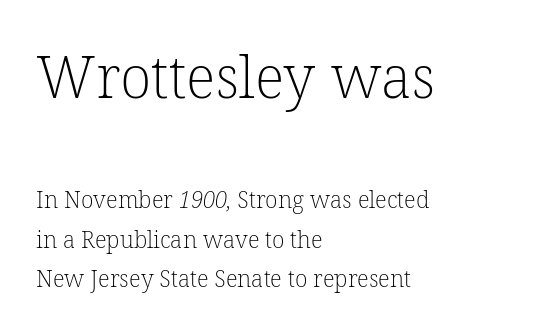
Q: Is the text bold? A: No.
Q: Is the typeface a serif or a sans-serif typeface? A: Serif.
Q: Is the text underlined? A: No.
Q: How is the paragraph aligned? A: Left-aligned.
Q: Is the spacing between letters normal or unusually wide? A: Normal.
Q: Which block of text is set in a larger size, the first (top) or the second (bottom)? A: The first (top) one.
Q: Width (condensed, normal, or wide)? A: Normal.
Q: Stroke contrast? A: Low.
Q: x-height? A: Medium.
Q: Monospaced? A: No.
